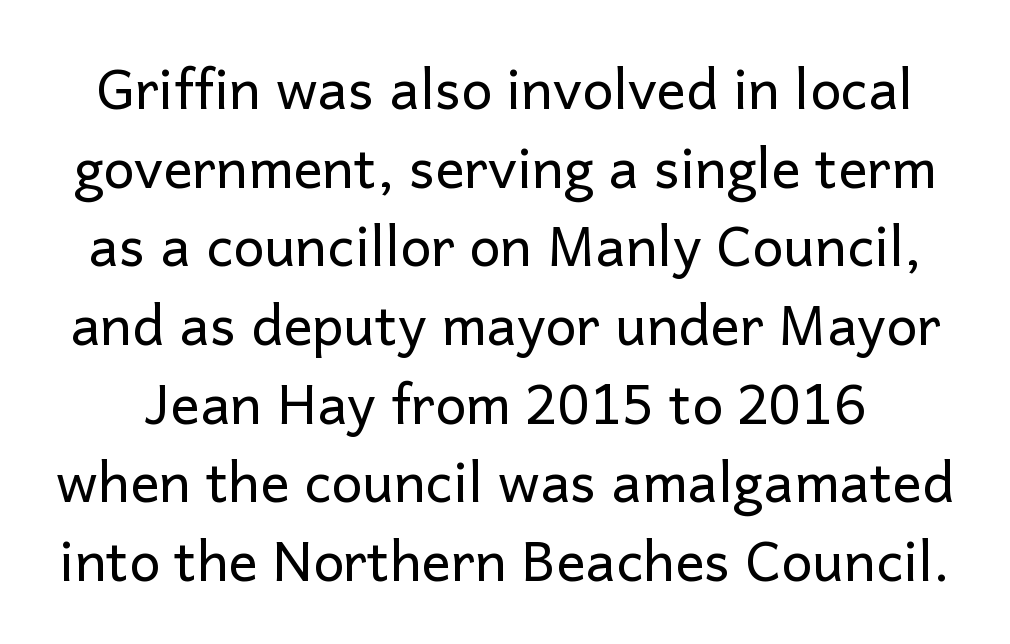
The specimen omits any rule beneath the text block's lines. There is no visible air inserted between adjacent glyphs. The font family rendered here belongs to the sans-serif group. Nothing heavy about these letters — not bold at all. Interline gaps are of average width in this sample.
